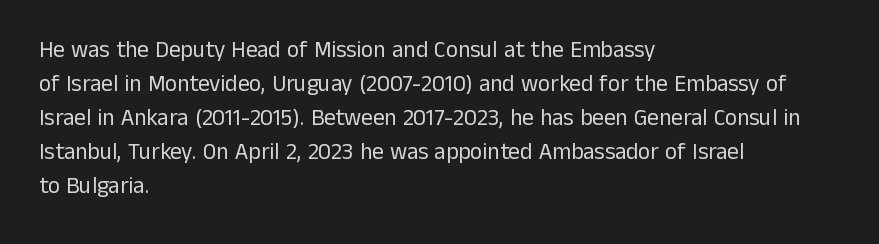
Q: Is the text bold? A: No.
Q: Is the text italic (slanted)? A: No, it is upright.
Q: Is the text underlined? A: No.
Q: How is the paragraph aligned? A: Left-aligned.
Q: Is the spacing between letters normal or unusually wide? A: Normal.
Q: Is the spacing between lines tight, normal or loose? A: Normal.
